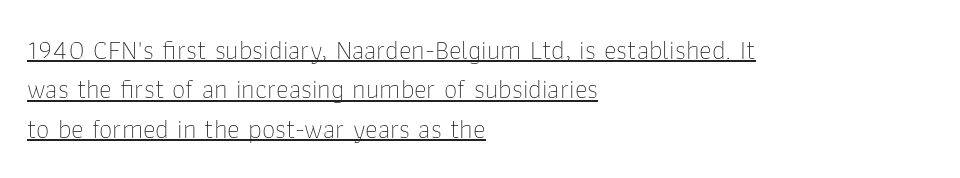
The image shows 27 px text type, upright; set left-aligned, normal line spacing (1.46x), normal letter spacing, underlined.
